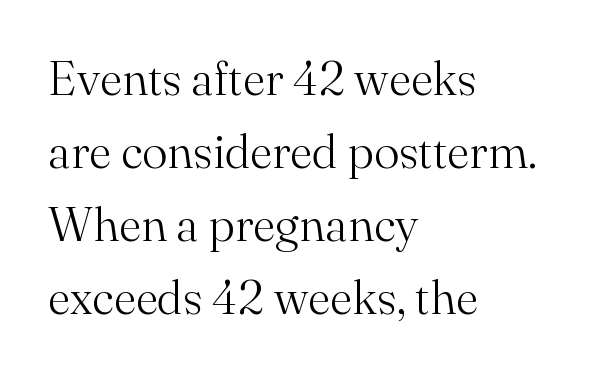
Line starts are locked; line ends wander. Note the varied advance widths — an 'i' is clearly narrower than an 'm'. Letter spacing: default. You can tell from the footed stems that serif type was used. Letters have the restrained weight of plain body copy at most.
